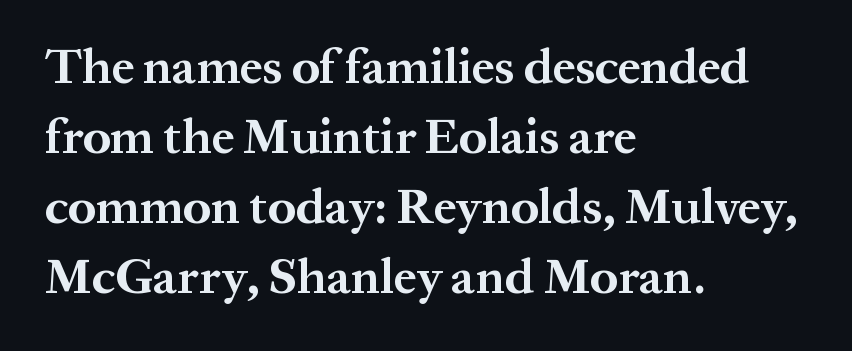
{"serif": "yes", "italic": "no", "bold": "yes", "weight": "bold", "width": "normal", "stroke_contrast": "medium", "x_height": "medium", "monospaced": "no", "underline": "no", "align": "left", "line_spacing": "normal", "line_spacing_ratio": 1.4, "letter_spacing": "normal", "letter_spacing_em": 0.0, "glyph_px": 50}
